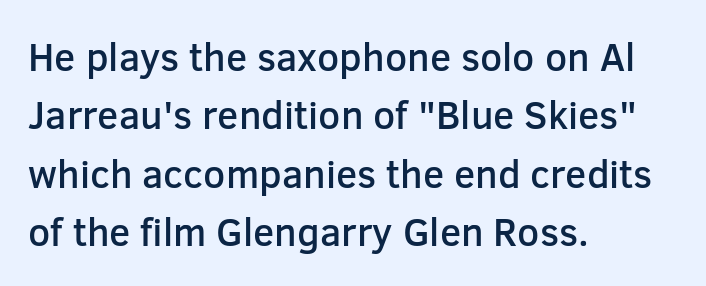
The image shows 39 px semibold sans-serif type, upright; set left-aligned, normal line spacing (1.5x), normal letter spacing, not underlined; low stroke contrast and a medium x-height.
